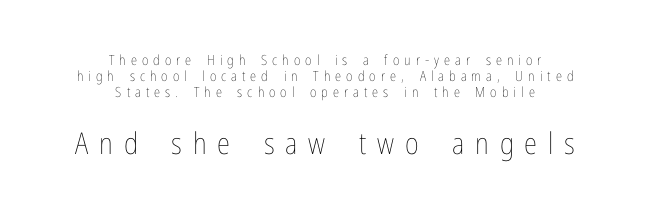
The image shows 30 px thin, condensed type, upright; set centered, line spacing 1.16x, unusually wide letter spacing (+0.36 em), not underlined; the second (bottom) block is 2.14x larger; low stroke contrast and a medium x-height.
